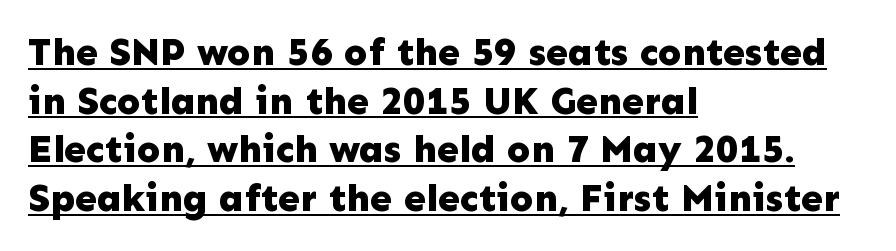
Q: Is the text bold? A: Yes.
Q: Is the text italic (slanted)? A: No, it is upright.
Q: Is the typeface a serif or a sans-serif typeface? A: Sans-serif.
Q: Is the text underlined? A: Yes.
Q: How is the paragraph aligned? A: Left-aligned.
Q: Is the spacing between letters normal or unusually wide? A: Normal.
Q: Is the spacing between lines tight, normal or loose? A: Normal.
Q: Width (condensed, normal, or wide)? A: Normal.
Q: Stroke contrast? A: Low.
Q: x-height? A: Medium.
Q: Monospaced? A: No.
